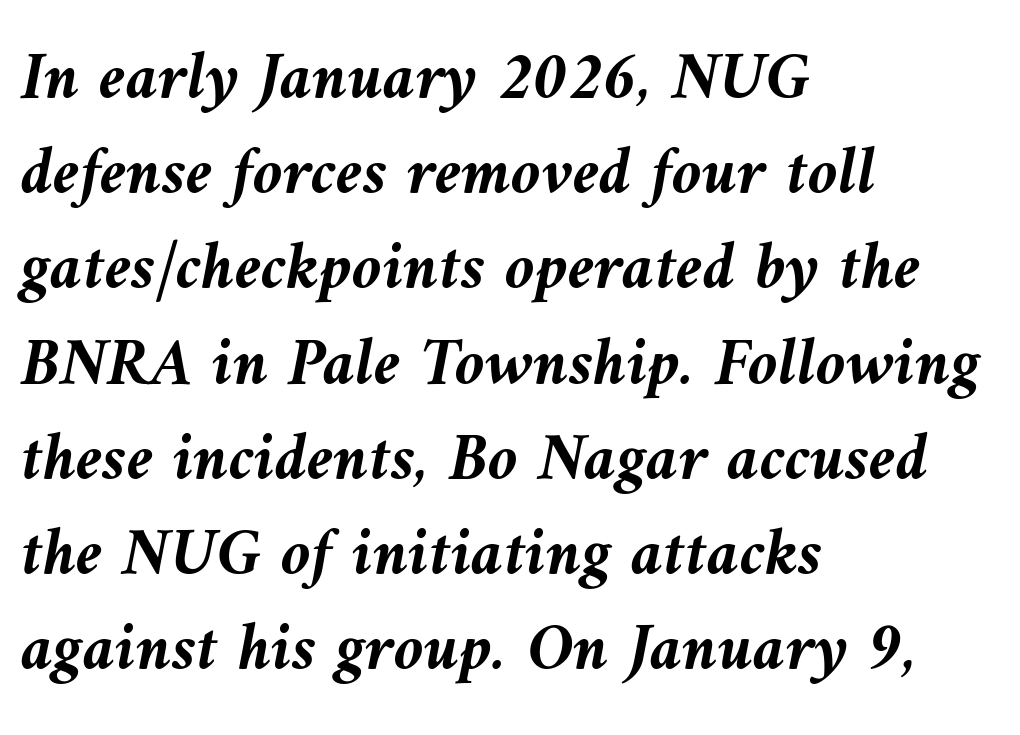
Q: Is the text bold? A: Yes.
Q: Is the text italic (slanted)? A: Yes, it leans left by about 9 degrees.
Q: Is the text underlined? A: No.
Q: How is the paragraph aligned? A: Left-aligned.
Q: Is the spacing between letters normal or unusually wide? A: Normal.
Q: Is the spacing between lines tight, normal or loose? A: Normal.
Q: Width (condensed, normal, or wide)? A: Normal.
Q: Stroke contrast? A: Medium.
Q: x-height? A: Medium.
Q: Monospaced? A: No.
